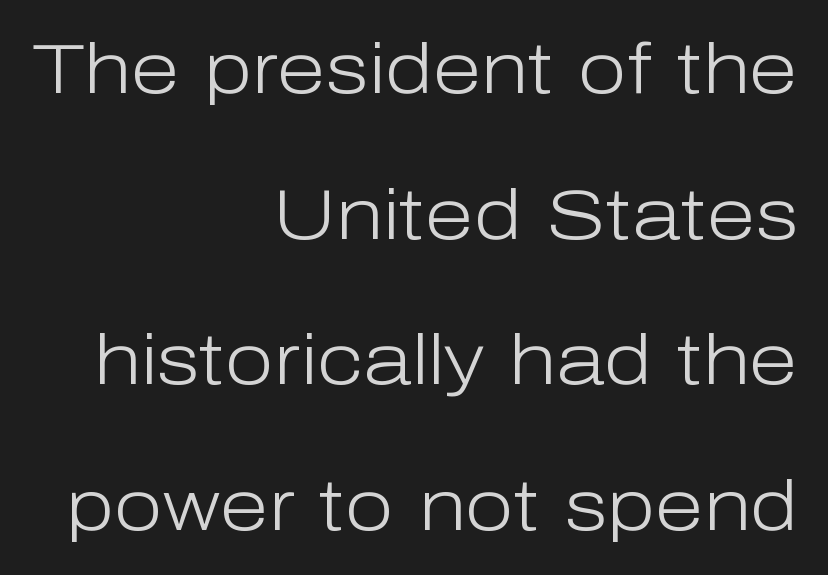
{"serif": "no", "italic": "no", "bold": "no", "weight": "light", "width": "normal", "stroke_contrast": "low", "x_height": "medium", "monospaced": "no", "underline": "no", "align": "right", "line_spacing": "loose", "line_spacing_ratio": 2.05, "letter_spacing": "normal", "letter_spacing_em": 0.0, "glyph_px": 71}
